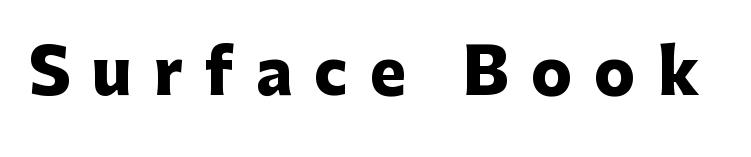
The image shows 61 px heavy sans-serif type, upright; set unusually wide letter spacing (+0.36 em), not underlined; low stroke contrast and a medium x-height.
